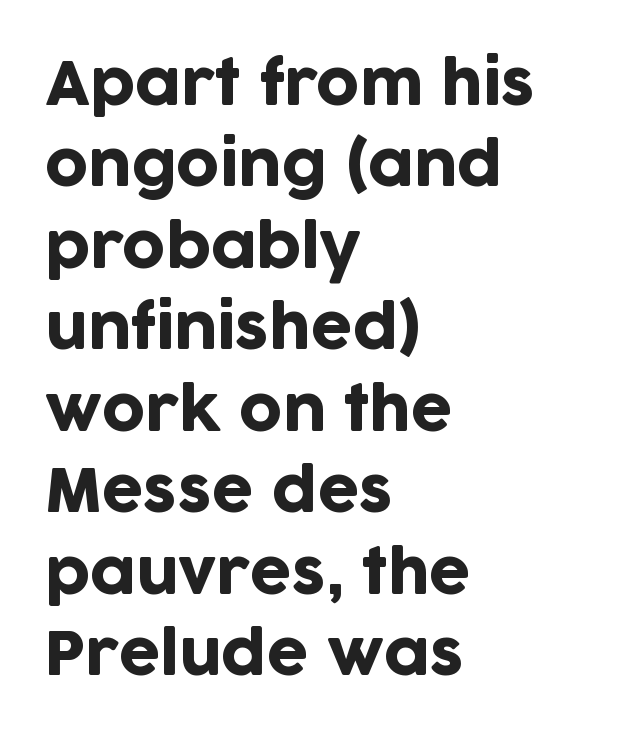
{"serif": "no", "italic": "no", "width": "normal", "stroke_contrast": "low", "x_height": "large", "monospaced": "no", "underline": "no", "align": "left", "line_spacing": "normal", "line_spacing_ratio": 1.38, "letter_spacing": "normal", "letter_spacing_em": 0.0, "glyph_px": 59}
